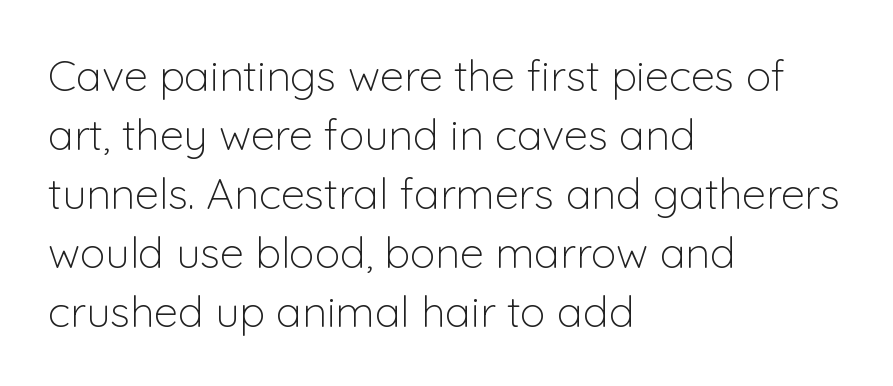
{"serif": "no", "italic": "no", "bold": "no", "weight": "light", "width": "normal", "stroke_contrast": "low", "x_height": "medium", "monospaced": "no", "underline": "no", "align": "left", "line_spacing": "normal", "line_spacing_ratio": 1.37, "letter_spacing": "normal", "letter_spacing_em": 0.0, "glyph_px": 43}
